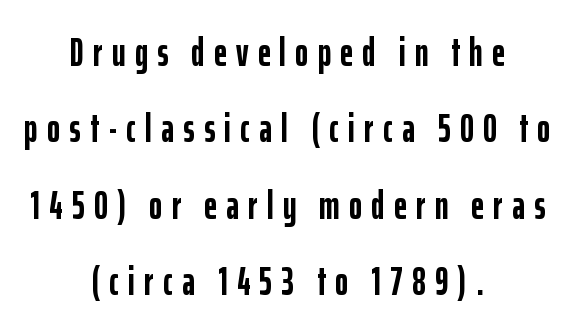
The characters display no serif detailing; their extremities are plain. Descenders are the only things crossing below the line. Here the glyphs are tracked loosely, breaking word shapes into spaced letters. Strokes here are thick enough to call this a true bold.
